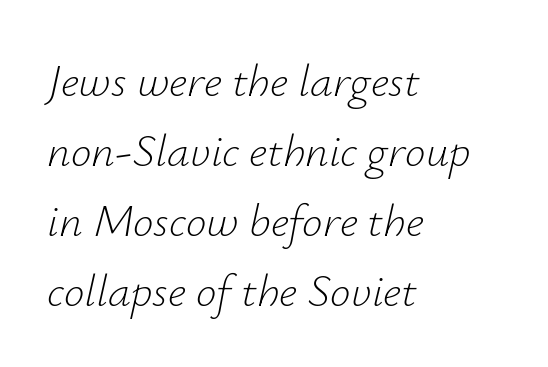
{"italic": "yes", "lean": "right", "slant_degrees": 12, "bold": "no", "weight": "light", "width": "normal", "stroke_contrast": "low", "x_height": "small", "monospaced": "no", "underline": "no", "align": "left", "line_spacing": "normal", "line_spacing_ratio": 1.52, "letter_spacing": "normal", "letter_spacing_em": 0.0, "glyph_px": 46}
